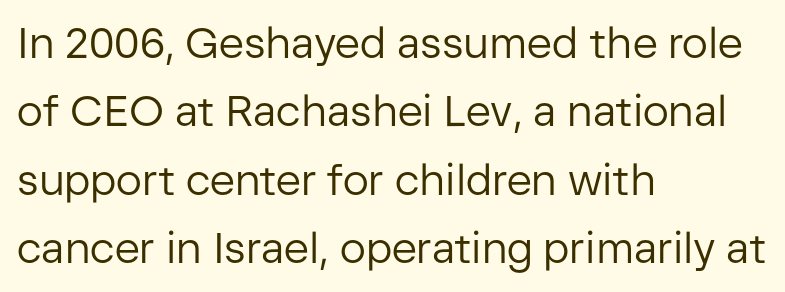
Q: Is the text bold? A: No.
Q: Is the text italic (slanted)? A: No, it is upright.
Q: Is the typeface a serif or a sans-serif typeface? A: Sans-serif.
Q: Is the text underlined? A: No.
Q: How is the paragraph aligned? A: Left-aligned.
Q: Is the spacing between letters normal or unusually wide? A: Normal.
Q: Is the spacing between lines tight, normal or loose? A: Normal.
Q: Width (condensed, normal, or wide)? A: Normal.
Q: Stroke contrast? A: Low.
Q: x-height? A: Medium.
Q: Monospaced? A: No.
